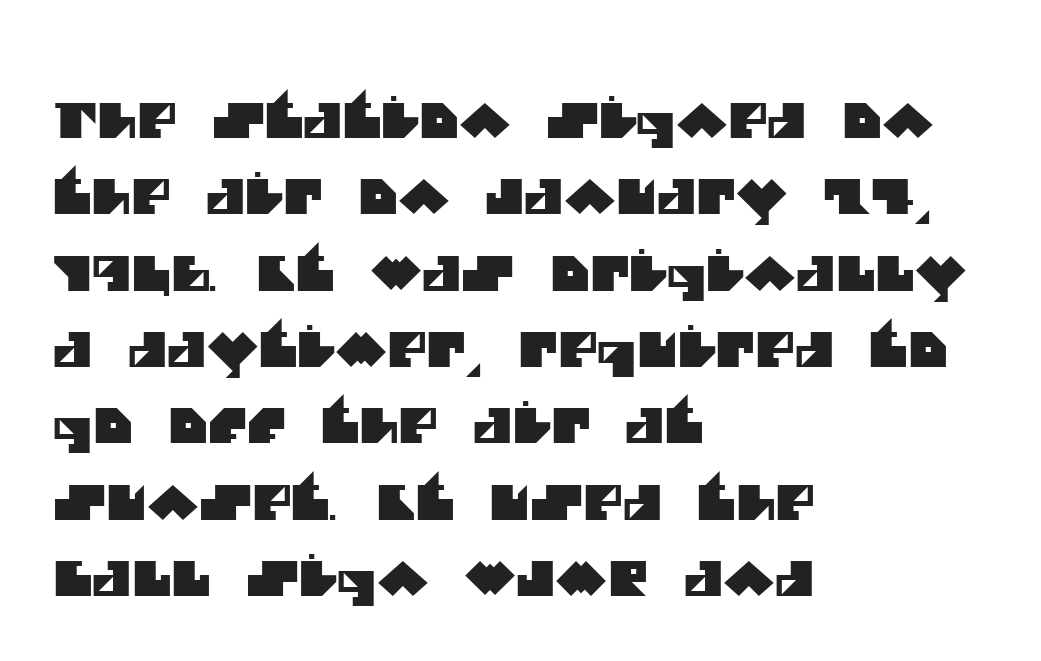
The image shows 48 px sans-serif type; set left-aligned, normal line spacing (1.59x), normal letter spacing, not underlined; medium stroke contrast and a large x-height.
